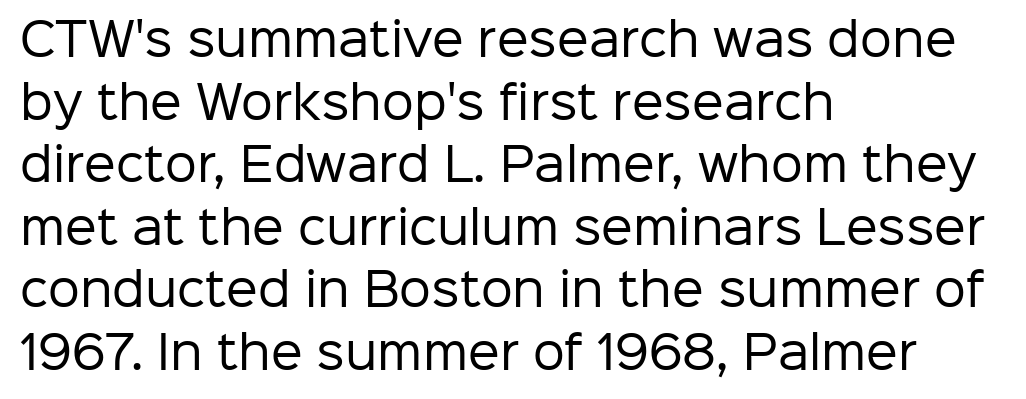
The image shows 45 px regular-weight sans-serif type, upright; set left-aligned, normal line spacing (1.39x), normal letter spacing, not underlined; low stroke contrast and a medium x-height.
